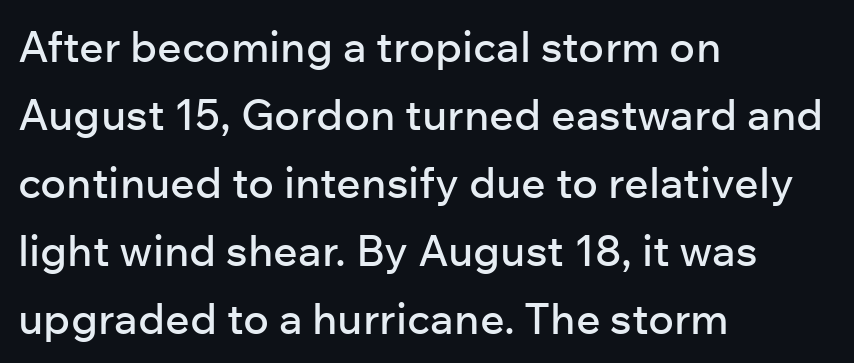
The typeface chosen for these lines omits serifs. A typesetter would call this leading conventional body-copy spacing. Quick note: underline off. The ragged edge is on the right, which tells us the setting is flush left. These lines keep a tight, regular rhythm from letter to letter.
